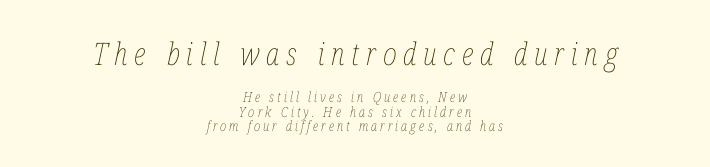
Do the characters align in a grid? No, the font is proportional. Centered paragraph, ragged on both sides. A typesetter would mark this as italic. Is there much room between lines? No — they nearly touch. Compared with a typical body face, this is equally light or lighter still.
